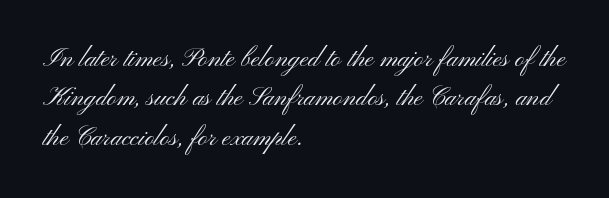
{"bold": "no", "underline": "no", "align": "left", "line_spacing": "normal", "line_spacing_ratio": 1.51, "letter_spacing": "normal", "letter_spacing_em": 0.0, "glyph_px": 26}
